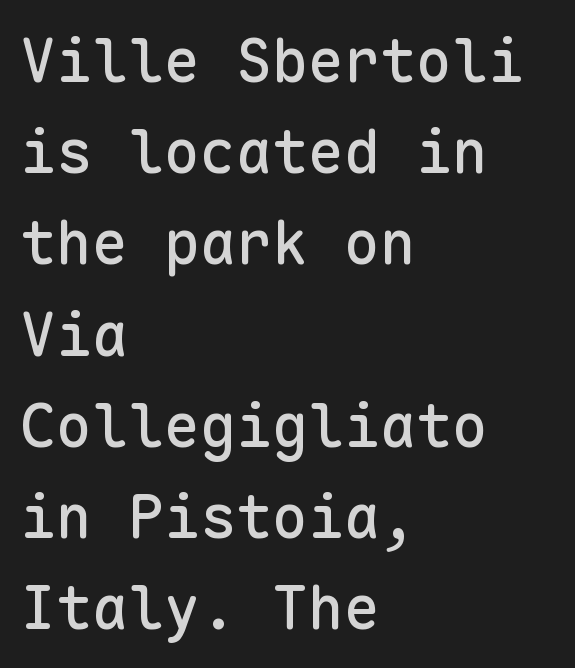
Classification — sans serif. Each word holds together tightly as a unit, with standard inter-letter gaps. A normal amount of white space separates one row of letters from the next. These lines are set flush left with a ragged right edge. Rendered with straight, roman letterforms.
